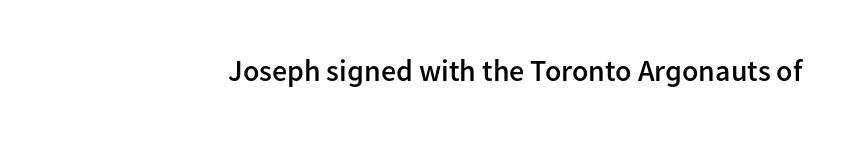
Q: Is the text bold? A: Semi-bold.
Q: Is the text italic (slanted)? A: No, it is upright.
Q: Is the typeface a serif or a sans-serif typeface? A: Sans-serif.
Q: Is the text underlined? A: No.
Q: Is the spacing between letters normal or unusually wide? A: Normal.
Q: Width (condensed, normal, or wide)? A: Normal.
Q: Stroke contrast? A: Low.
Q: x-height? A: Medium.
Q: Monospaced? A: No.
